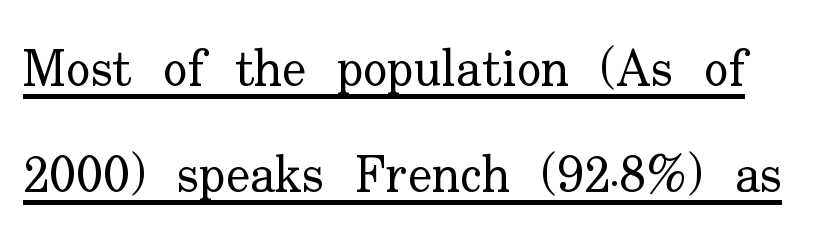
{"serif": "yes", "italic": "no", "bold": "no", "weight": "regular", "width": "normal", "stroke_contrast": "low", "x_height": "small", "monospaced": "no", "underline": "yes", "line_spacing": "loose", "line_spacing_ratio": 2.07, "letter_spacing": "normal", "letter_spacing_em": 0.0, "glyph_px": 51}
